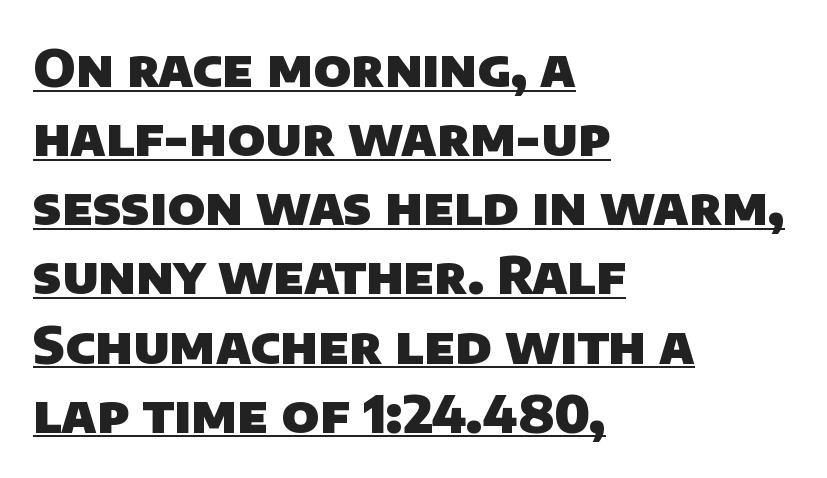
You could call the tracking neutral — neither tight nor loose. Stroke terminals: plain, sans-serif. Think of a printed novel: that variable character pitch is what you see here. Notice how a bar underscores the lettering throughout. The typesetter chose a ragged-right arrangement here.
